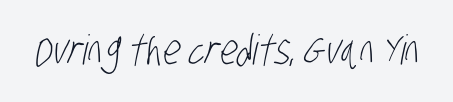
You can tell from the bare stems that sans-serif type was used. Note the varied advance widths — an 'i' is clearly narrower than an 'm'. Beneath every word, the page is bare. Here the glyphs are tracked normally, forming tight word shapes. Weight: in the light-to-regular range.
